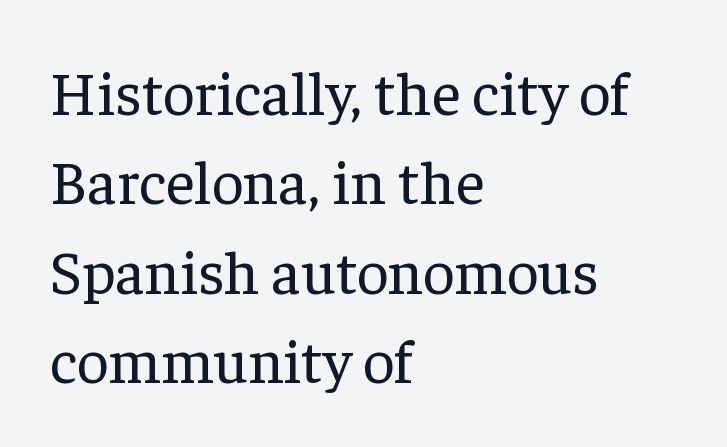
{"serif": "yes", "italic": "no", "bold": "no", "weight": "regular", "width": "normal", "stroke_contrast": "low", "x_height": "medium", "monospaced": "no", "underline": "no", "align": "left", "line_spacing": "normal", "line_spacing_ratio": 1.44, "letter_spacing": "normal", "letter_spacing_em": 0.0, "glyph_px": 62}
